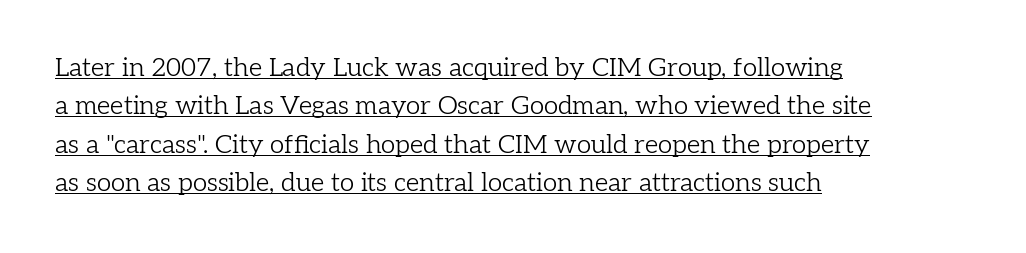
{"italic": "no", "bold": "no", "underline": "yes", "align": "left", "line_spacing": "normal", "line_spacing_ratio": 1.48, "letter_spacing": "normal", "letter_spacing_em": 0.0, "glyph_px": 26}
